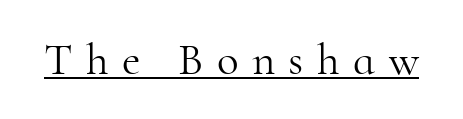
{"serif": "yes", "italic": "no", "bold": "no", "weight": "light", "width": "normal", "stroke_contrast": "high", "x_height": "small", "monospaced": "no", "underline": "yes", "letter_spacing": "wide", "letter_spacing_em": 0.3, "glyph_px": 45}
